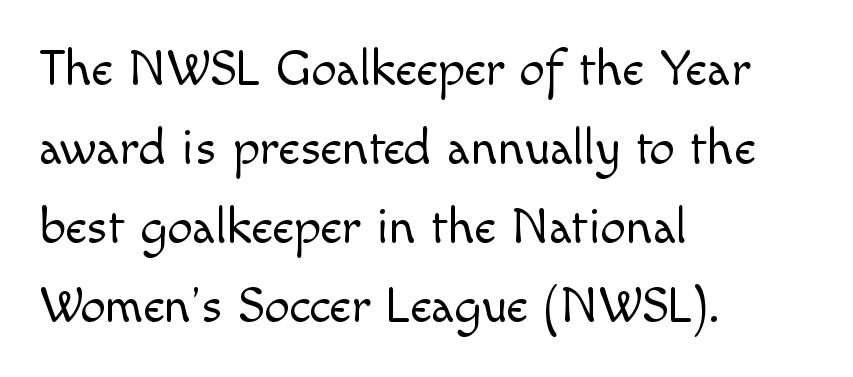
The image shows 51 px light sans-serif type, upright; set left-aligned, normal line spacing (1.55x), normal letter spacing, not underlined; a small x-height.
